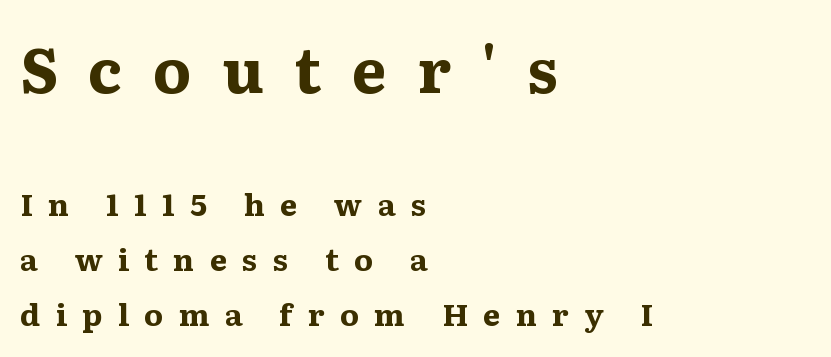
Q: Is the text bold? A: Yes.
Q: Is the text italic (slanted)? A: No, it is upright.
Q: Is the typeface a serif or a sans-serif typeface? A: Serif.
Q: Is the text underlined? A: No.
Q: How is the paragraph aligned? A: Left-aligned.
Q: Is the spacing between letters normal or unusually wide? A: Unusually wide.
Q: Which block of text is set in a larger size, the first (top) or the second (bottom)? A: The first (top) one.
Q: Width (condensed, normal, or wide)? A: Wide.
Q: Stroke contrast? A: Medium.
Q: x-height? A: Medium.
Q: Monospaced? A: No.
